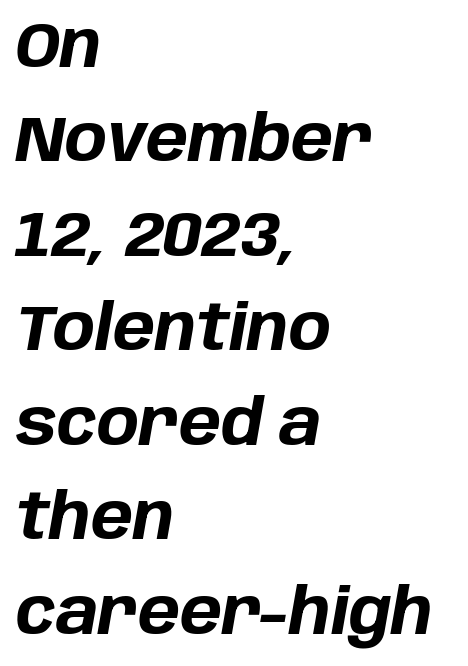
The image shows 63 px bold type, italic (leaning right); set left-aligned, normal line spacing (1.5x), normal letter spacing, not underlined; low stroke contrast and a large x-height.
